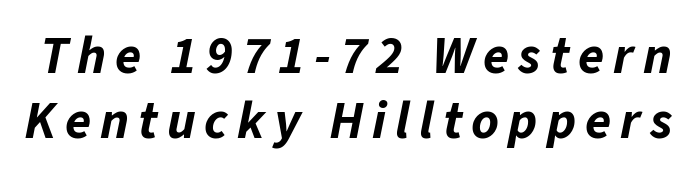
This is heavy type, rendered in bold. The specimen reads as italic at a glance. You could not count columns in this text — the font is proportionally spaced. Any mark beneath the type? The region is blank.
